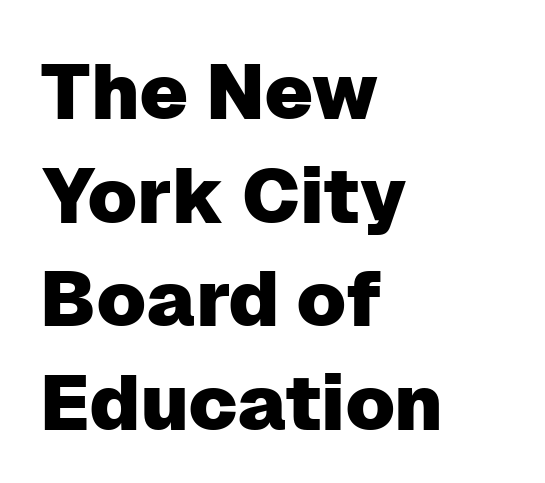
{"serif": "no", "italic": "no", "width": "normal", "stroke_contrast": "low", "x_height": "medium", "monospaced": "no", "underline": "no", "align": "left", "line_spacing": "normal", "line_spacing_ratio": 1.33, "letter_spacing": "normal", "letter_spacing_em": 0.0, "glyph_px": 78}
